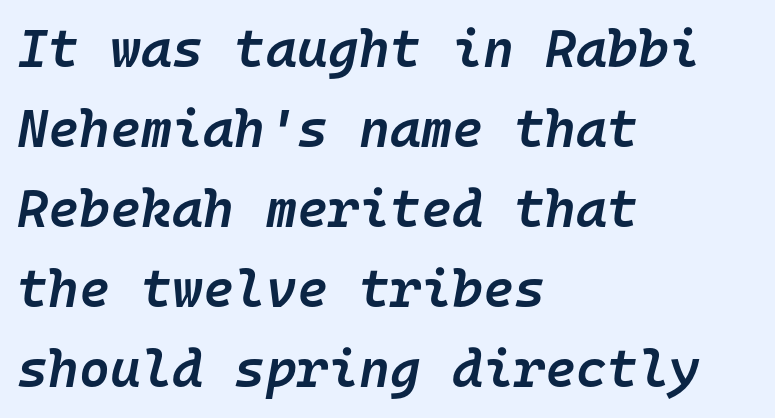
The passage shown is semibold, sitting just below true bold. The rows are spaced the way most documents space them. Monospaced: the letters line up in strict vertical columns. This sample uses plain, unmodified letter spacing. Teacher's note: observe the even left margin — that is flush-left alignment. The space beneath each line is pristine and unruled.
